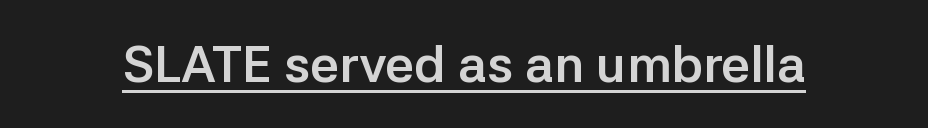
{"serif": "no", "italic": "no", "bold": "yes", "weight": "semibold", "width": "normal", "stroke_contrast": "low", "x_height": "medium", "monospaced": "no", "underline": "yes", "letter_spacing": "normal", "letter_spacing_em": 0.0, "glyph_px": 51}
